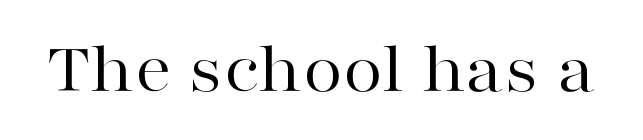
{"serif": "yes", "italic": "no", "bold": "no", "weight": "regular", "width": "wide", "stroke_contrast": "high", "x_height": "medium", "monospaced": "no", "underline": "no", "letter_spacing": "normal", "letter_spacing_em": 0.0, "glyph_px": 73}
